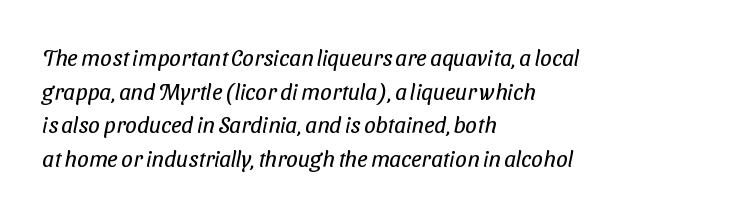
{"bold": "no", "underline": "no", "align": "left", "line_spacing": "normal", "line_spacing_ratio": 1.46, "letter_spacing": "normal", "letter_spacing_em": 0.0, "glyph_px": 23}
